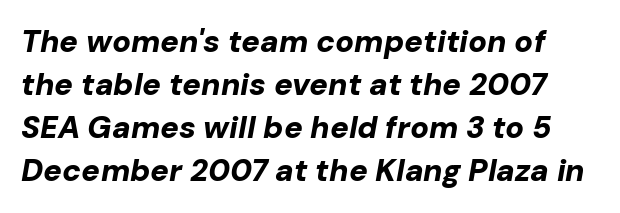
The passage shown stacks its lines at a standard gap. The letters are slanted; this is an italic face. Do the characters align in a grid? No, the font is proportional. The characters look thick and weighty, a clear bold. The horizontal fit of the characters is conventional and even. Each row of text sits above clean, open space.
